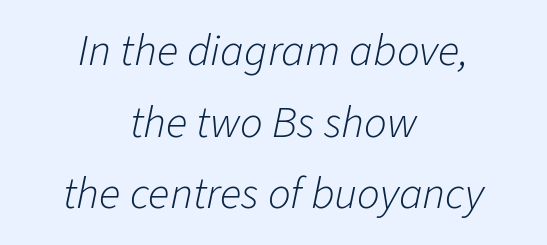
The image shows 45 px light type, italic (leaning right); set centered, normal line spacing (1.59x), normal letter spacing, not underlined; low stroke contrast and a medium x-height.
